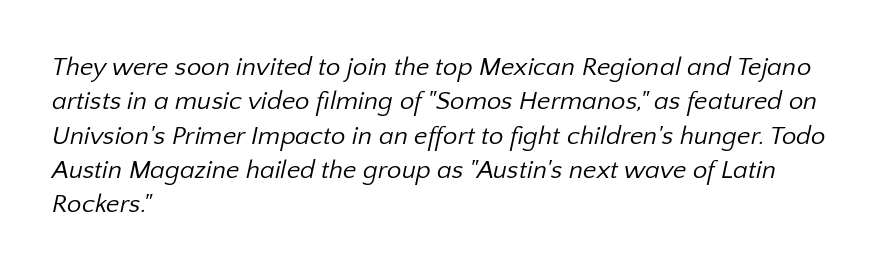
The foot of each line stays bare and open. Compared with a centered layout, this one pins lines to the left instead. The cut favours lightness, reaching ordinary text weight at its darkest. The designer left line spacing at the default.
